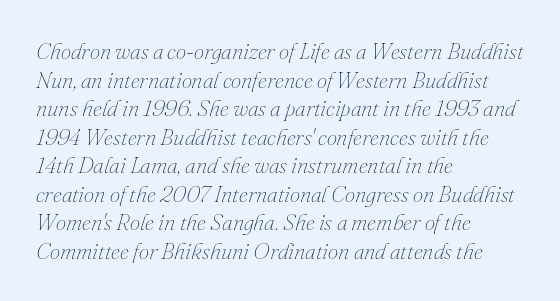
The image shows 23 px text type, italic (leaning right); set left-aligned, line spacing 1.24x, normal letter spacing, not underlined.
